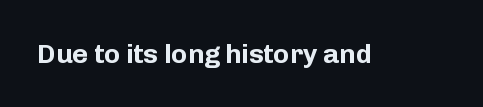
The image shows 27 px bold type, upright; set normal letter spacing, not underlined.
